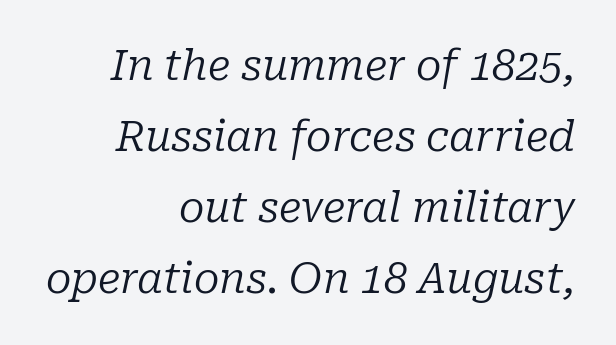
Q: Is the text bold? A: No.
Q: Is the text italic (slanted)? A: Yes, it leans right by about 10 degrees.
Q: Is the typeface a serif or a sans-serif typeface? A: Serif.
Q: Is the text underlined? A: No.
Q: How is the paragraph aligned? A: Right-aligned.
Q: Is the spacing between letters normal or unusually wide? A: Normal.
Q: Is the spacing between lines tight, normal or loose? A: Normal.
Q: Width (condensed, normal, or wide)? A: Normal.
Q: Stroke contrast? A: Low.
Q: x-height? A: Medium.
Q: Monospaced? A: No.
